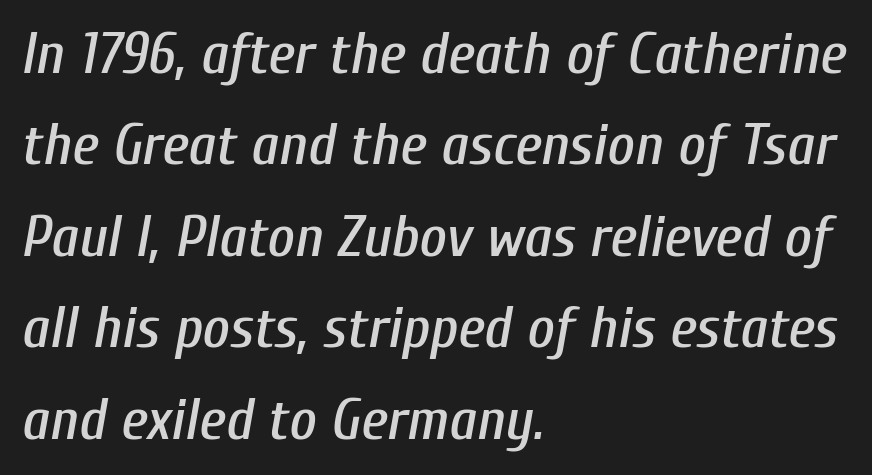
Q: Is the text italic (slanted)? A: Yes, it leans right by about 10 degrees.
Q: Is the text underlined? A: No.
Q: How is the paragraph aligned? A: Left-aligned.
Q: Is the spacing between letters normal or unusually wide? A: Normal.
Q: Is the spacing between lines tight, normal or loose? A: Normal.
Q: Width (condensed, normal, or wide)? A: Condensed.
Q: Stroke contrast? A: Low.
Q: x-height? A: Medium.
Q: Monospaced? A: No.
